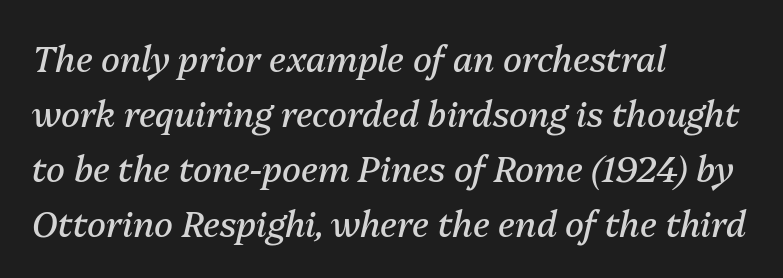
{"italic": "yes", "lean": "right", "slant_degrees": 13, "bold": "no", "weight": "regular", "width": "normal", "stroke_contrast": "medium", "x_height": "medium", "monospaced": "no", "underline": "no", "align": "left", "line_spacing": "normal", "line_spacing_ratio": 1.57, "letter_spacing": "normal", "letter_spacing_em": 0.0, "glyph_px": 35}
